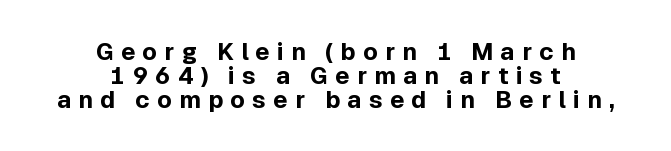
{"italic": "no", "bold": "yes", "underline": "no", "align": "center", "line_spacing": "tight", "line_spacing_ratio": 1.0, "letter_spacing": "wide", "letter_spacing_em": 0.3, "glyph_px": 24}
